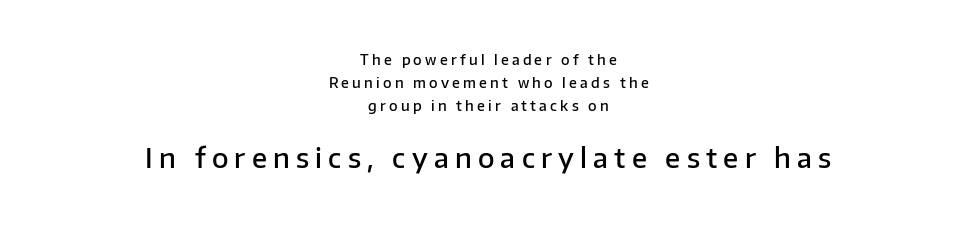
{"italic": "no", "bold": "semi", "underline": "no", "align": "center", "line_spacing": "normal", "line_spacing_ratio": 1.63, "letter_spacing": "wide", "letter_spacing_em": 0.23, "larger_block": "second", "size_ratio": 1.93, "glyph_px": 27}
